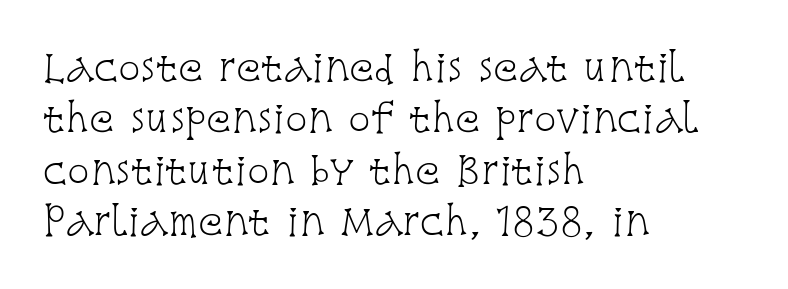
When letters stand straight like this, we call the style roman or upright. A normal amount of white space separates one row of letters from the next. Is the block centered? No — it sits flush against the left margin. These lines are composed in type with serifs. Heaviness? Minimal to ordinary, like unemphasized prose. Think of a printed novel: that variable character pitch is what you see here.
